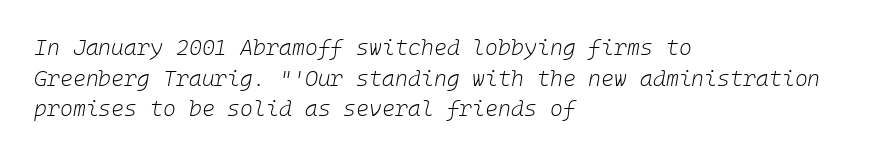
The image shows 22 px text type, italic (leaning right); set left-aligned, normal line spacing (1.39x), normal letter spacing, not underlined.
